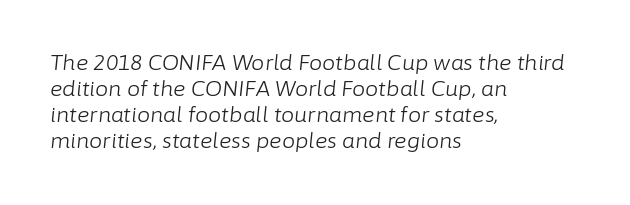
The text carries the slant typical of an italic or oblique font. Unbolded letterforms with no extra heft. Check under the words: just untouched page. The passage is arranged the way most books set body copy — flush left. Tracking value appears to be zero — textbook default spacing.
